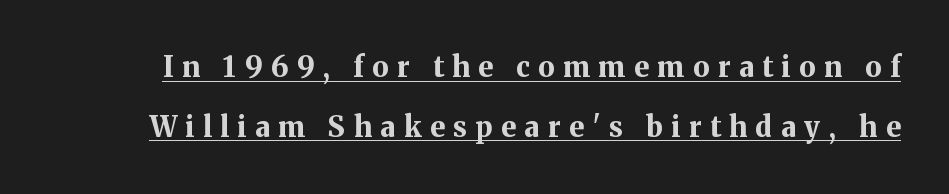
The image shows 28 px bold serif type, upright; set loose line spacing (2.13x), unusually wide letter spacing (+0.31 em), underlined; medium stroke contrast and a medium x-height.
